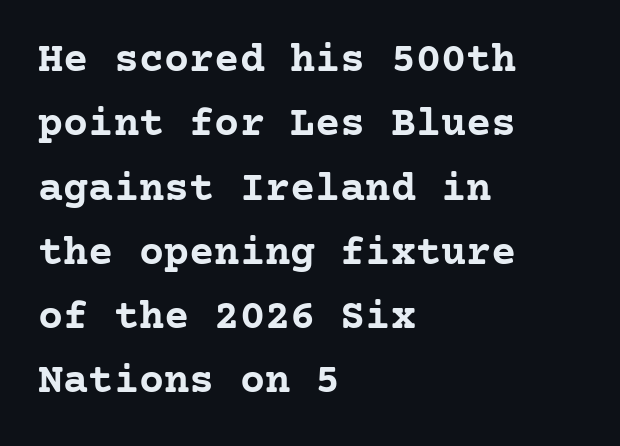
Students, note that the glyphs here touch the page at normal intervals. The strip under each line holds only bare page. Heavy, bold letterforms. Italic: no, the glyphs are upright roman. The text block is weighted toward the left margin, trailing off unevenly rightward. Vertically, the passage feels balanced, rows spaced as you'd expect.
